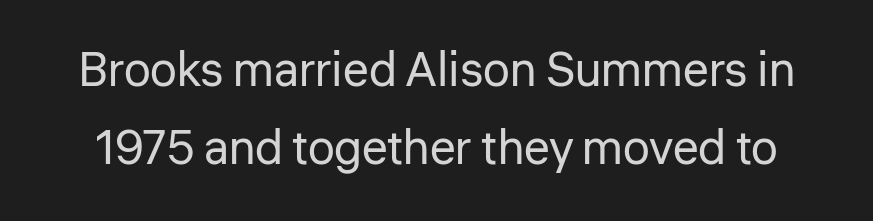
{"serif": "no", "italic": "no", "bold": "no", "weight": "regular", "width": "normal", "stroke_contrast": "low", "x_height": "medium", "monospaced": "no", "underline": "no", "line_spacing": "normal", "line_spacing_ratio": 1.63, "letter_spacing": "normal", "letter_spacing_em": 0.0, "glyph_px": 48}
